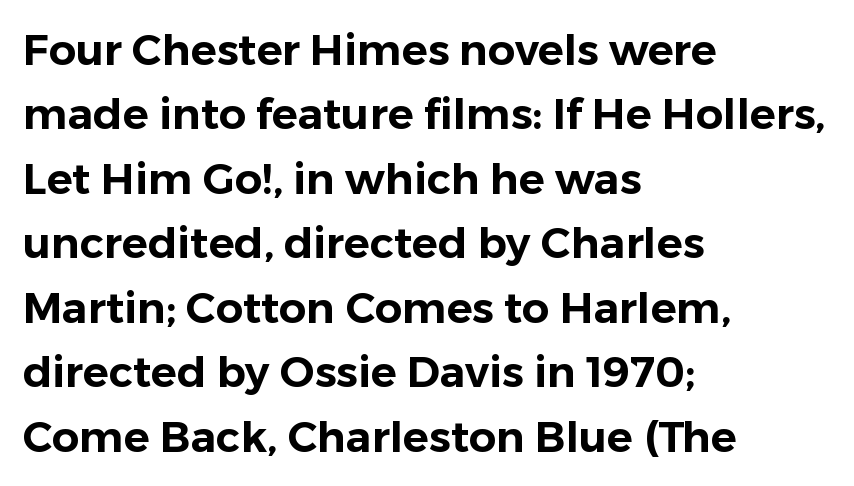
Q: Is the text italic (slanted)? A: No, it is upright.
Q: Is the typeface a serif or a sans-serif typeface? A: Sans-serif.
Q: Is the text underlined? A: No.
Q: How is the paragraph aligned? A: Left-aligned.
Q: Is the spacing between letters normal or unusually wide? A: Normal.
Q: Is the spacing between lines tight, normal or loose? A: Normal.
Q: Width (condensed, normal, or wide)? A: Normal.
Q: Stroke contrast? A: Low.
Q: x-height? A: Medium.
Q: Monospaced? A: No.
